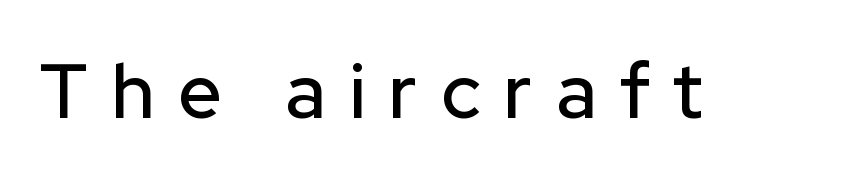
{"serif": "no", "italic": "no", "width": "normal", "stroke_contrast": "low", "x_height": "medium", "monospaced": "no", "underline": "no", "letter_spacing": "wide", "letter_spacing_em": 0.31, "glyph_px": 76}
